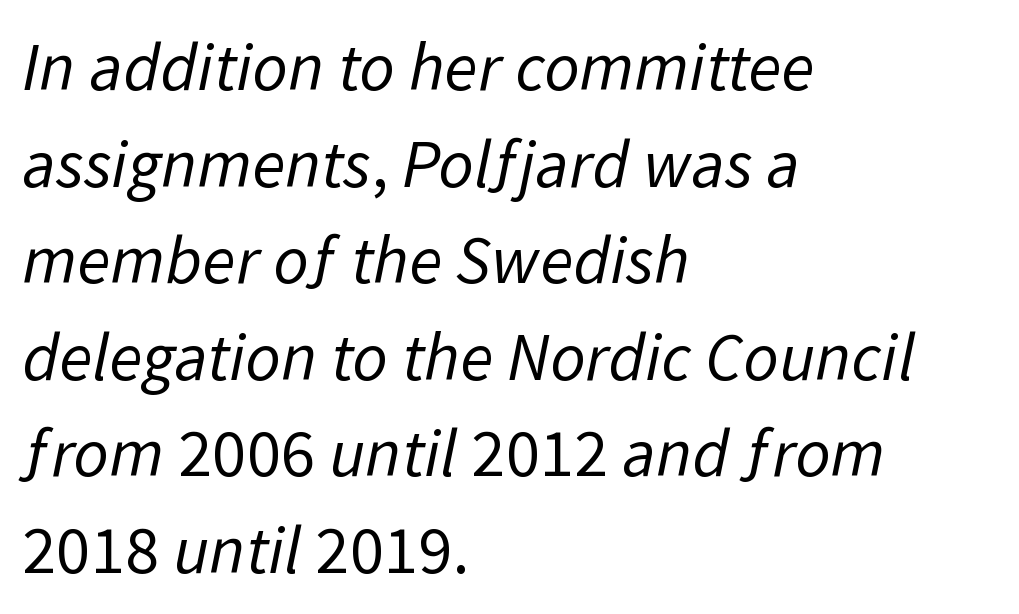
Honestly, the row spacing looks completely unremarkable. A classic flush-left, rag-right setting is used for this passage. Check under the words: just untouched page. Is this a fixed-width face? No — the glyphs have proportional, varying widths. Letters have the restrained weight of plain body copy at most.
